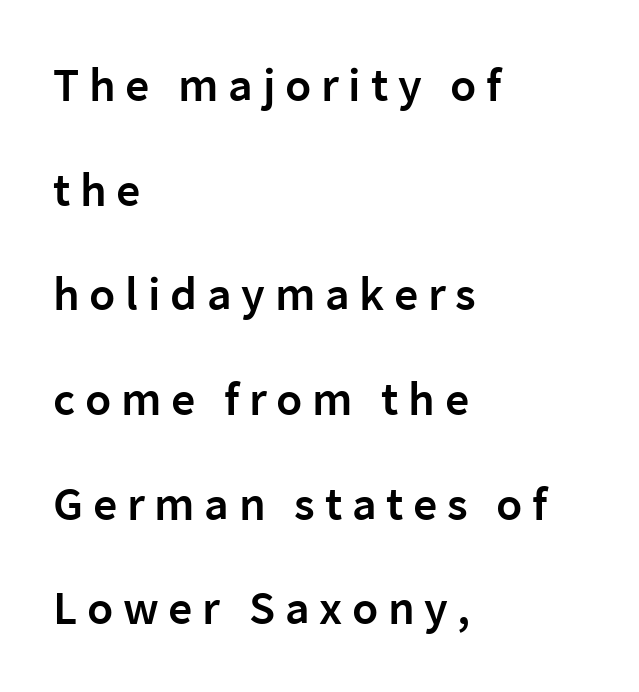
Does the copy run flush right? No — it runs flush left. You could not count columns in this text — the font is proportionally spaced. Honestly, there is no underline to notice here at all. The sample has been set in demibold, a notch under bold. These lines have a slow, spaced-out rhythm from letter to letter. Vertical spacing — loose.
